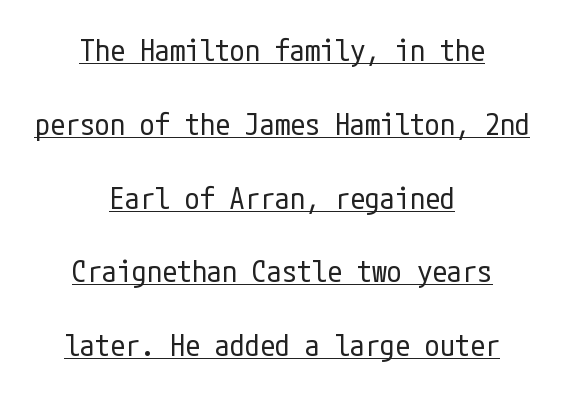
This is the regular roman posture of the typeface. The lines are spread far apart with generous leading. The passage shown is typeset with a sans-serif family. The whitespace from short lines is split evenly between both sides.
